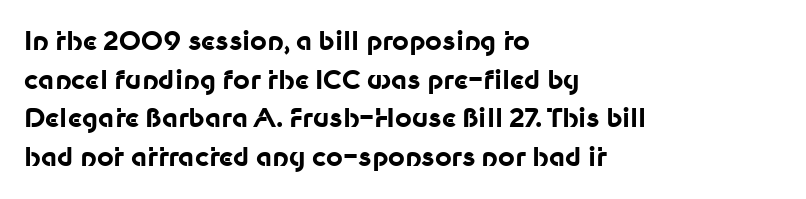
The image shows 26 px bold type, upright; set left-aligned, normal line spacing (1.49x), normal letter spacing, not underlined.
